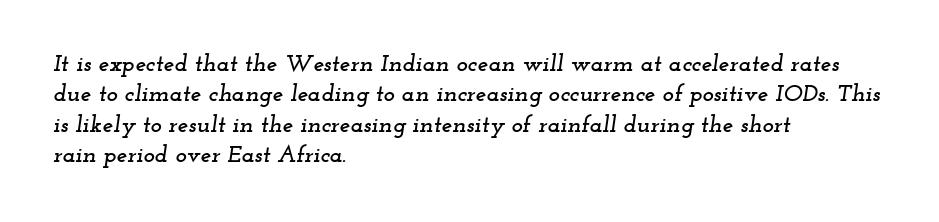
The image shows 24 px text type, italic (leaning right); set left-aligned, normal line spacing (1.27x), normal letter spacing, not underlined.
